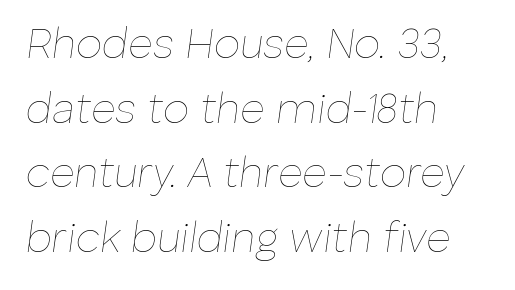
The image shows 42 px thin type, italic (leaning right); set left-aligned, normal line spacing (1.54x), normal letter spacing, not underlined; low stroke contrast and a medium x-height.
